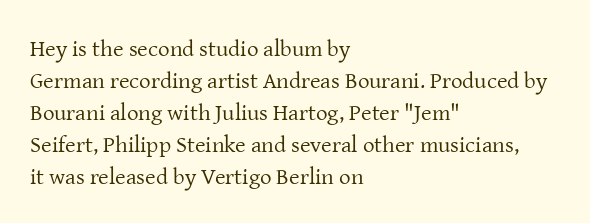
{"italic": "no", "bold": "no", "underline": "no", "align": "left", "line_spacing": "normal", "line_spacing_ratio": 1.39, "letter_spacing": "normal", "letter_spacing_em": 0.0, "glyph_px": 23}
